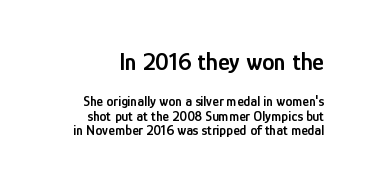
{"italic": "no", "bold": "semi", "underline": "no", "line_spacing": "tight", "line_spacing_ratio": 1.04, "letter_spacing": "normal", "letter_spacing_em": 0.0, "larger_block": "first", "size_ratio": 1.79, "glyph_px": 25}
